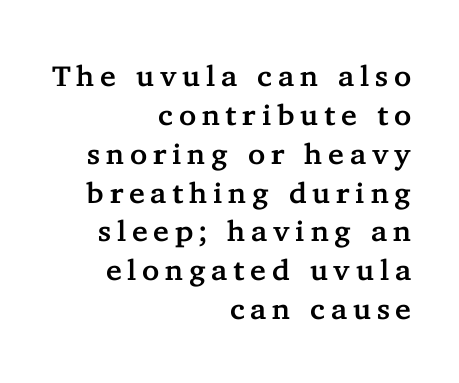
Q: Is the text italic (slanted)? A: No, it is upright.
Q: Is the typeface a serif or a sans-serif typeface? A: Serif.
Q: Is the text underlined? A: No.
Q: How is the paragraph aligned? A: Right-aligned.
Q: Is the spacing between letters normal or unusually wide? A: Unusually wide.
Q: Is the spacing between lines tight, normal or loose? A: Normal.
Q: Width (condensed, normal, or wide)? A: Normal.
Q: Stroke contrast? A: Low.
Q: x-height? A: Medium.
Q: Monospaced? A: No.
